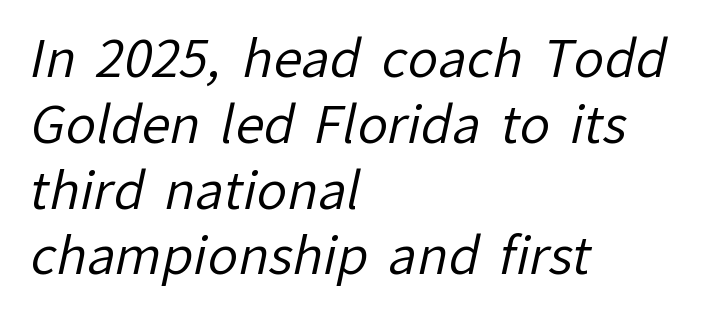
{"serif": "no", "bold": "no", "weight": "regular", "width": "normal", "stroke_contrast": "low", "x_height": "medium", "monospaced": "no", "underline": "no", "align": "left", "line_spacing": "normal", "line_spacing_ratio": 1.29, "letter_spacing": "normal", "letter_spacing_em": 0.0, "glyph_px": 51}
